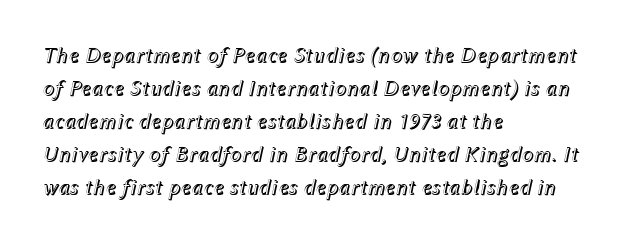
The image shows 22 px text type, italic (leaning right); set left-aligned, normal line spacing (1.5x), normal letter spacing, not underlined.
